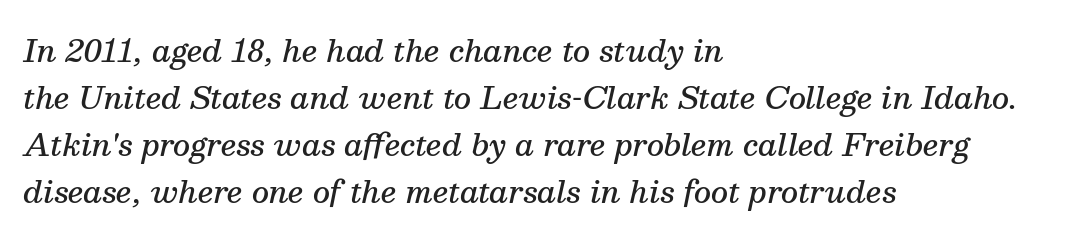
Q: Is the text bold? A: Semi-bold.
Q: Is the text italic (slanted)? A: Yes, it leans right by about 13 degrees.
Q: Is the typeface a serif or a sans-serif typeface? A: Serif.
Q: Is the text underlined? A: No.
Q: How is the paragraph aligned? A: Left-aligned.
Q: Is the spacing between letters normal or unusually wide? A: Normal.
Q: Is the spacing between lines tight, normal or loose? A: Normal.
Q: Width (condensed, normal, or wide)? A: Normal.
Q: Stroke contrast? A: Medium.
Q: x-height? A: Medium.
Q: Monospaced? A: No.
